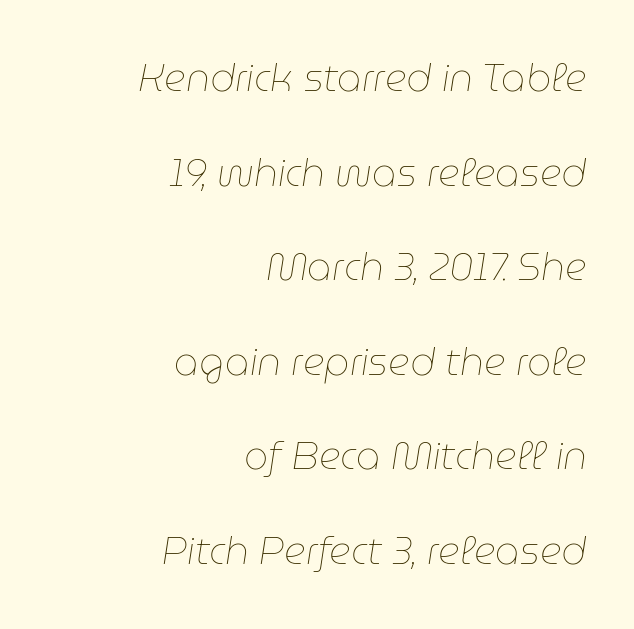
Q: Is the text bold? A: No.
Q: Is the text italic (slanted)? A: Yes, it leans right by about 9 degrees.
Q: Is the text underlined? A: No.
Q: How is the paragraph aligned? A: Right-aligned.
Q: Is the spacing between letters normal or unusually wide? A: Normal.
Q: Is the spacing between lines tight, normal or loose? A: Loose.
Q: Width (condensed, normal, or wide)? A: Normal.
Q: Stroke contrast? A: Low.
Q: x-height? A: Medium.
Q: Monospaced? A: No.
